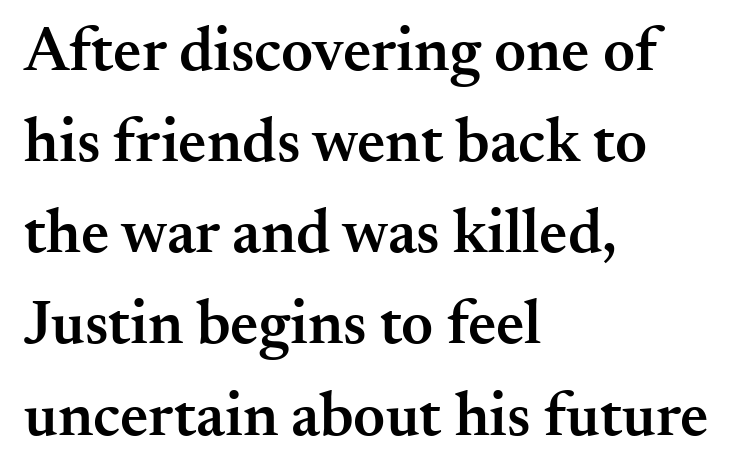
{"serif": "yes", "italic": "no", "bold": "semi", "weight": "semibold", "width": "normal", "stroke_contrast": "medium", "x_height": "small", "monospaced": "no", "underline": "no", "align": "left", "line_spacing": "normal", "line_spacing_ratio": 1.47, "letter_spacing": "normal", "letter_spacing_em": 0.0, "glyph_px": 62}
